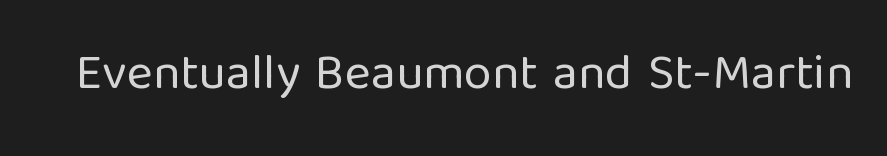
Regarding serifs, this sample does without them. Varying glyph widths throughout — classic text-font behaviour. Vertical stems look standard width or narrower in stroke. This rendering leaves character spacing at its baseline value. This is roman type, the default non-slanted kind.
